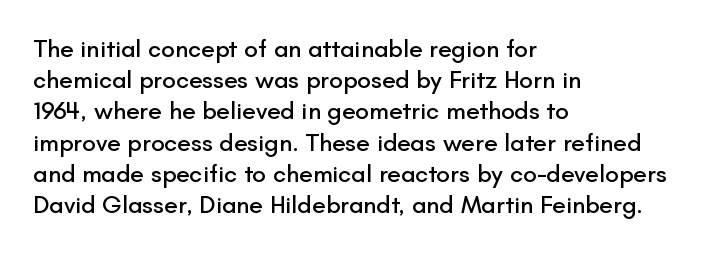
{"italic": "no", "underline": "no", "align": "left", "line_spacing": "normal", "line_spacing_ratio": 1.25, "letter_spacing": "normal", "letter_spacing_em": 0.0, "glyph_px": 25}
